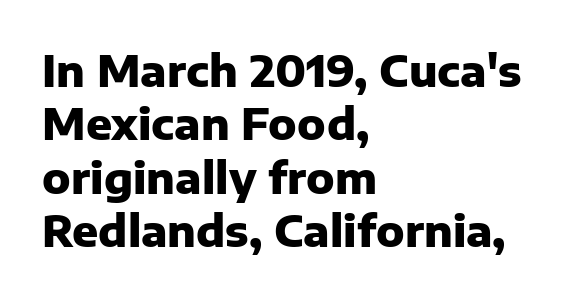
The image shows 43 px heavy sans-serif type, upright; set left-aligned, line spacing 1.24x, normal letter spacing, not underlined; low stroke contrast and a medium x-height.
